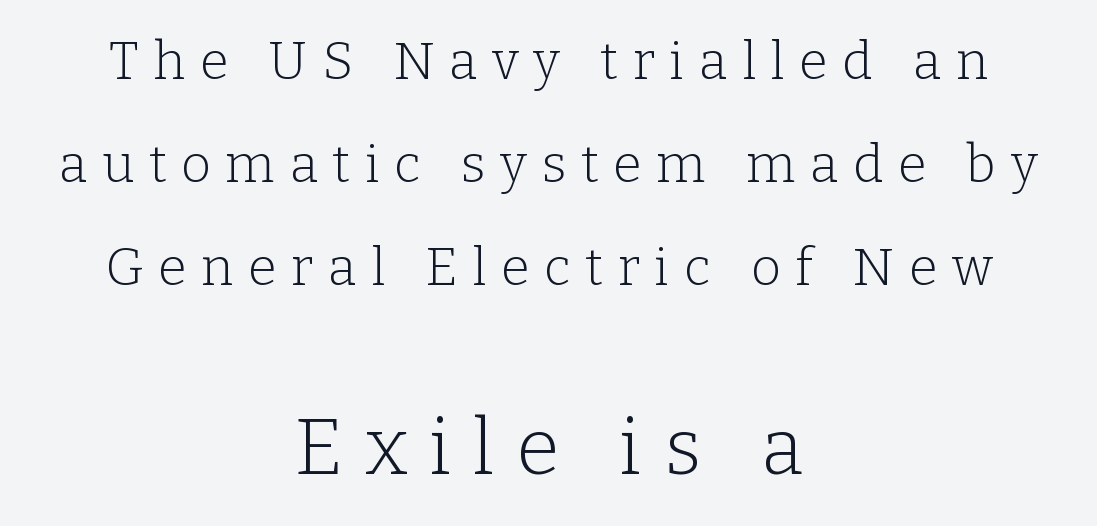
Q: Is the text bold? A: No.
Q: Is the text italic (slanted)? A: No, it is upright.
Q: Is the typeface a serif or a sans-serif typeface? A: Serif.
Q: Is the text underlined? A: No.
Q: How is the paragraph aligned? A: Centered.
Q: Is the spacing between letters normal or unusually wide? A: Unusually wide.
Q: Is the spacing between lines tight, normal or loose? A: Loose.
Q: Which block of text is set in a larger size, the first (top) or the second (bottom)? A: The second (bottom) one.
Q: Width (condensed, normal, or wide)? A: Normal.
Q: Stroke contrast? A: Low.
Q: x-height? A: Medium.
Q: Monospaced? A: No.
